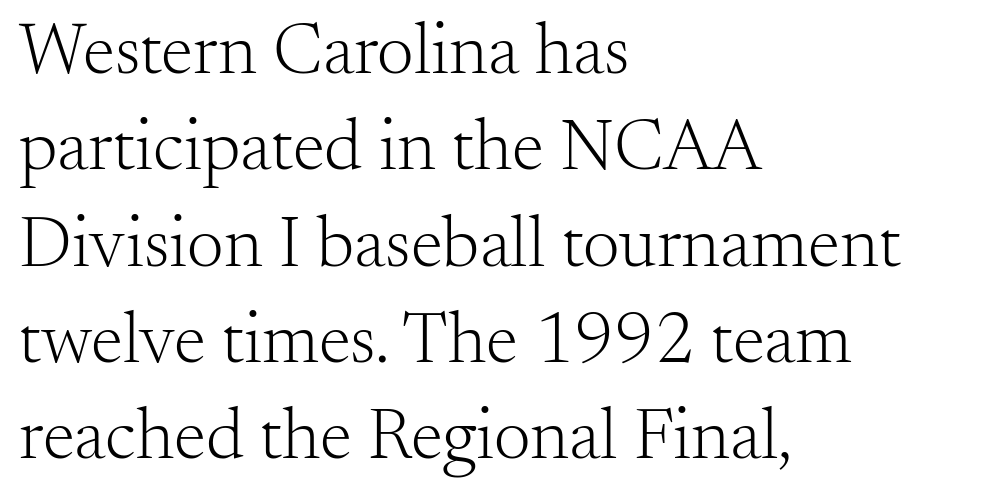
Q: Is the text bold? A: No.
Q: Is the text italic (slanted)? A: No, it is upright.
Q: Is the typeface a serif or a sans-serif typeface? A: Serif.
Q: Is the text underlined? A: No.
Q: How is the paragraph aligned? A: Left-aligned.
Q: Is the spacing between letters normal or unusually wide? A: Normal.
Q: Is the spacing between lines tight, normal or loose? A: Normal.
Q: Width (condensed, normal, or wide)? A: Normal.
Q: Stroke contrast? A: Medium.
Q: x-height? A: Small.
Q: Monospaced? A: No.
